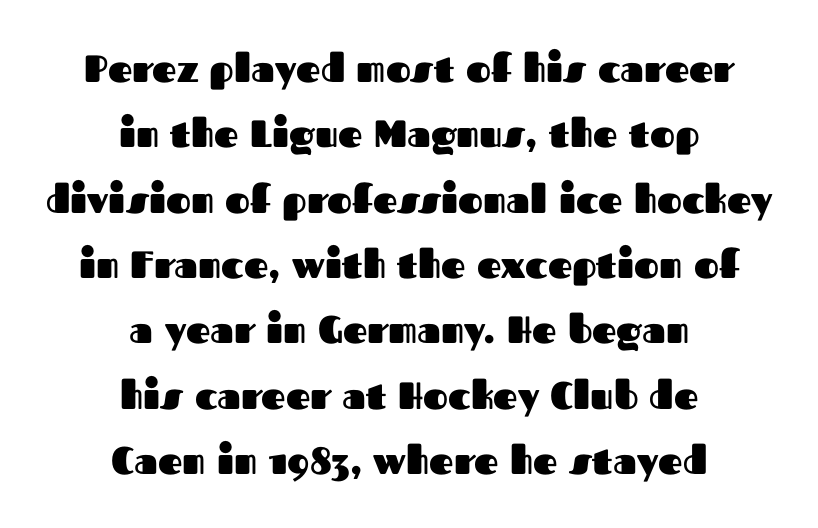
Standard letterfit; no display-style spreading of the glyphs. The letters advance in unequal steps, a hallmark of proportional type. The specimen omits any rule beneath the text block's lines. Each line is balanced around a shared central axis.
